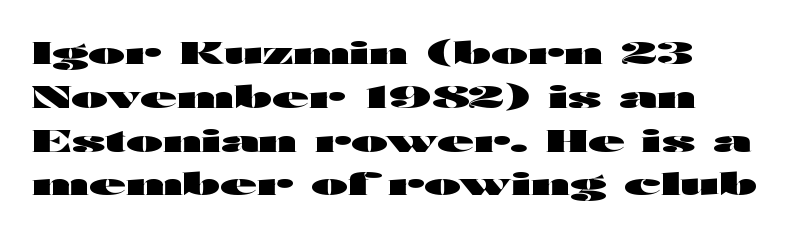
Q: Is the text bold? A: Yes.
Q: Is the text italic (slanted)? A: No, it is upright.
Q: Is the typeface a serif or a sans-serif typeface? A: Sans-serif.
Q: Is the text underlined? A: No.
Q: Is the spacing between letters normal or unusually wide? A: Normal.
Q: Is the spacing between lines tight, normal or loose? A: Normal.
Q: Width (condensed, normal, or wide)? A: Wide.
Q: Stroke contrast? A: High.
Q: x-height? A: Medium.
Q: Monospaced? A: No.
